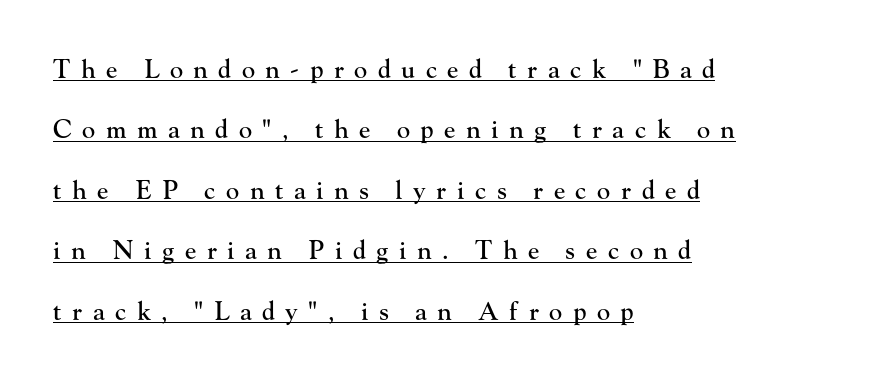
{"italic": "no", "underline": "yes", "align": "left", "line_spacing": "loose", "line_spacing_ratio": 2.42, "letter_spacing": "wide", "letter_spacing_em": 0.42, "glyph_px": 25}
